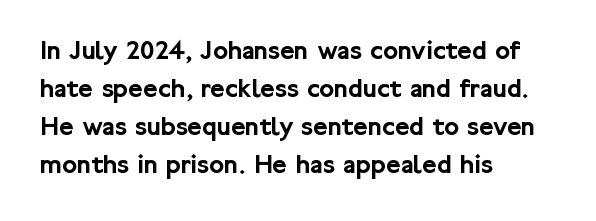
The space beneath each line is pristine and unruled. This rendering employs a face without finishing strokes, i.e., a sans-serif. Every row of glyphs begins at an identical x-position on the left. The face used here is proportionally spaced, like ordinary book or web type.
